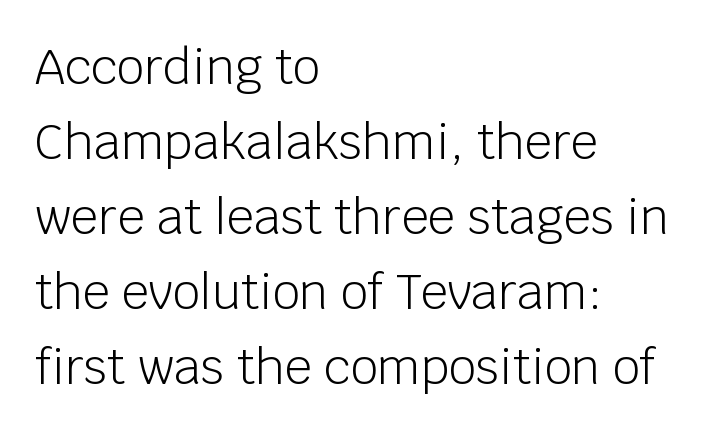
Q: Is the text bold? A: No.
Q: Is the text italic (slanted)? A: No, it is upright.
Q: Is the typeface a serif or a sans-serif typeface? A: Sans-serif.
Q: Is the text underlined? A: No.
Q: How is the paragraph aligned? A: Left-aligned.
Q: Is the spacing between letters normal or unusually wide? A: Normal.
Q: Is the spacing between lines tight, normal or loose? A: Normal.
Q: Width (condensed, normal, or wide)? A: Normal.
Q: Stroke contrast? A: Low.
Q: x-height? A: Large.
Q: Monospaced? A: No.
